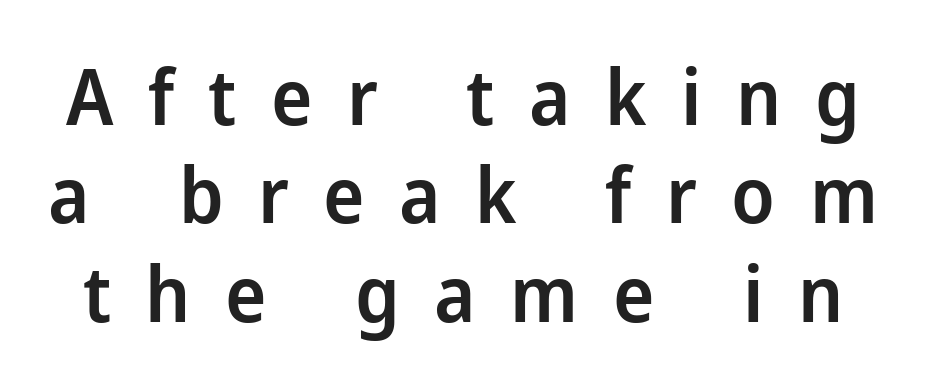
Does extra space separate the letters? Yes, quite a lot of it. The letters advance in unequal steps, a hallmark of proportional type. The rendering uses a semibold face; strokes are thickened but not to full bold. The rows are spaced the way most documents space them. Has an underline been added? It has not.
